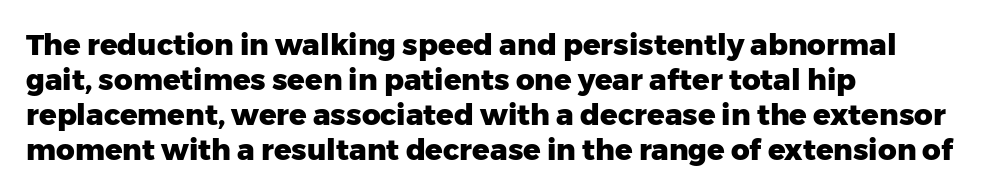
The image shows 29 px heavy sans-serif type, upright; set left-aligned, line spacing 1.21x, normal letter spacing, not underlined; low stroke contrast and a medium x-height.
